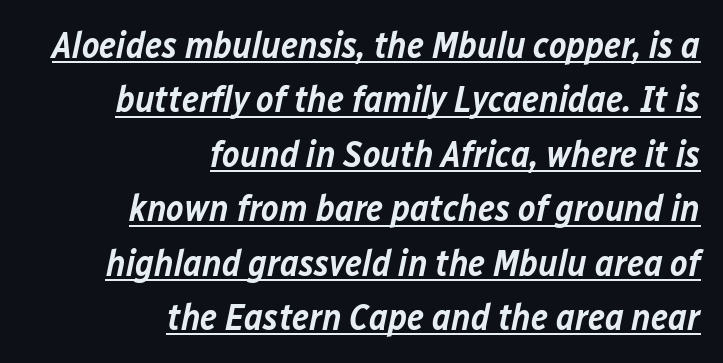
Q: Is the text bold? A: Semi-bold.
Q: Is the text italic (slanted)? A: Yes, it leans right by about 12 degrees.
Q: Is the text underlined? A: Yes.
Q: How is the paragraph aligned? A: Right-aligned.
Q: Is the spacing between letters normal or unusually wide? A: Normal.
Q: Is the spacing between lines tight, normal or loose? A: Normal.
Q: Width (condensed, normal, or wide)? A: Normal.
Q: Stroke contrast? A: Low.
Q: x-height? A: Medium.
Q: Monospaced? A: No.
